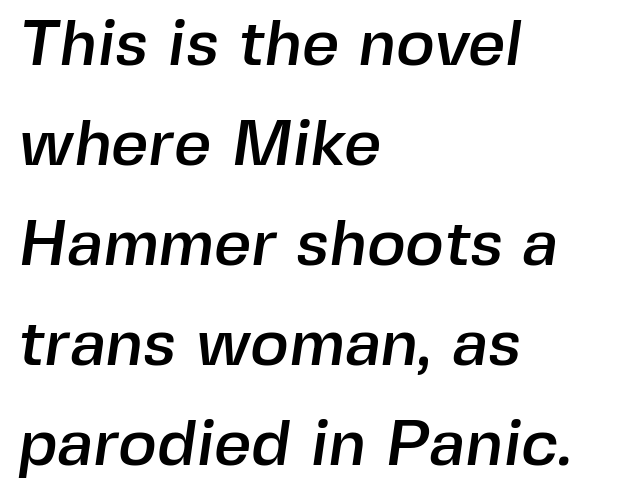
The image shows 65 px sans-serif type; set left-aligned, normal line spacing (1.54x), normal letter spacing, not underlined; a medium x-height.
